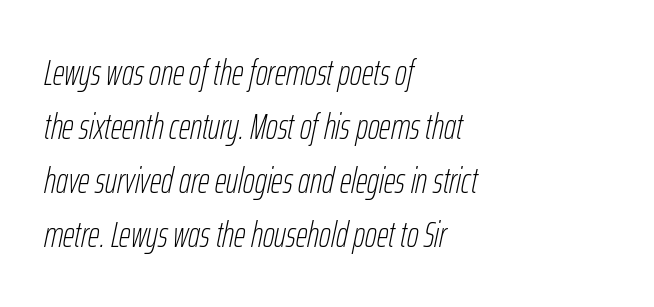
The image shows 36 px thin, condensed type, italic (leaning right); set left-aligned, normal line spacing (1.5x), normal letter spacing, not underlined; low stroke contrast and a medium x-height.
